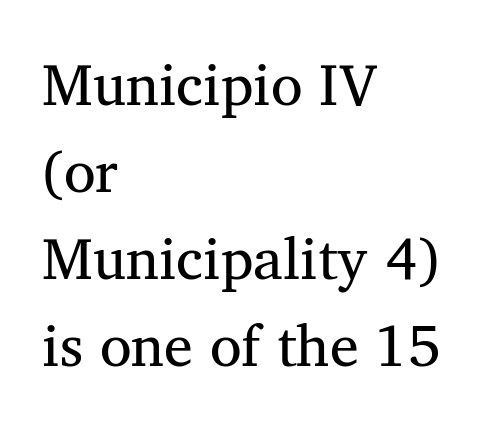
The image shows 58 px regular-weight serif type, upright; set left-aligned, normal line spacing (1.5x), normal letter spacing, not underlined; medium stroke contrast and a medium x-height.
